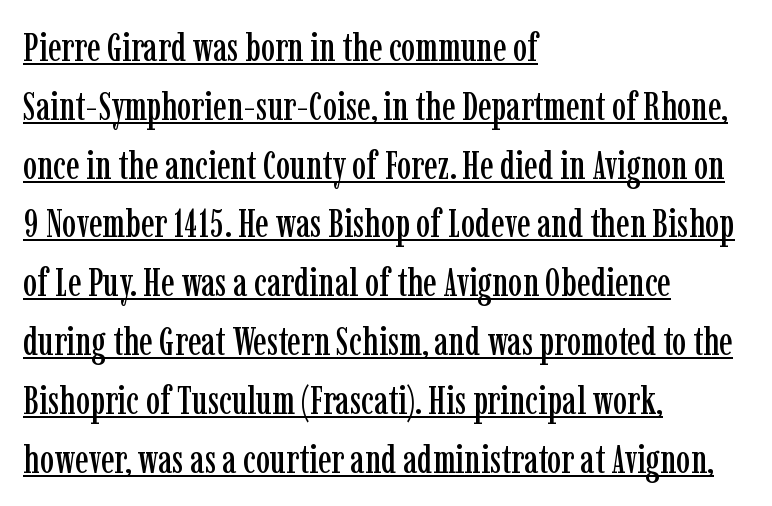
Q: Is the text italic (slanted)? A: No, it is upright.
Q: Is the typeface a serif or a sans-serif typeface? A: Serif.
Q: Is the text underlined? A: Yes.
Q: How is the paragraph aligned? A: Left-aligned.
Q: Is the spacing between letters normal or unusually wide? A: Normal.
Q: Is the spacing between lines tight, normal or loose? A: Normal.
Q: Width (condensed, normal, or wide)? A: Condensed.
Q: Stroke contrast? A: Low.
Q: x-height? A: Medium.
Q: Monospaced? A: No.
